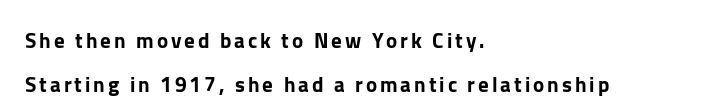
The image shows 21 px text type, upright; set left-aligned, loose line spacing (2.08x), not underlined.
